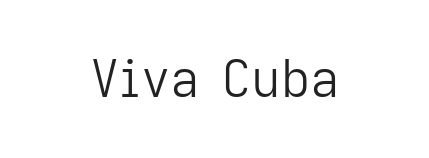
The image shows 51 px light sans-serif type, upright; set centered, normal letter spacing, not underlined; low stroke contrast and a medium x-height.
